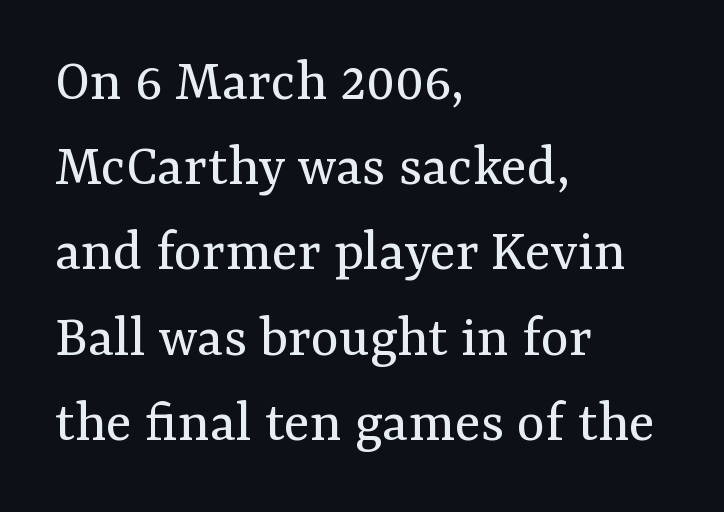
The image shows 60 px regular-weight serif type, upright; set left-aligned, normal line spacing (1.42x), normal letter spacing, not underlined; medium stroke contrast and a medium x-height.
